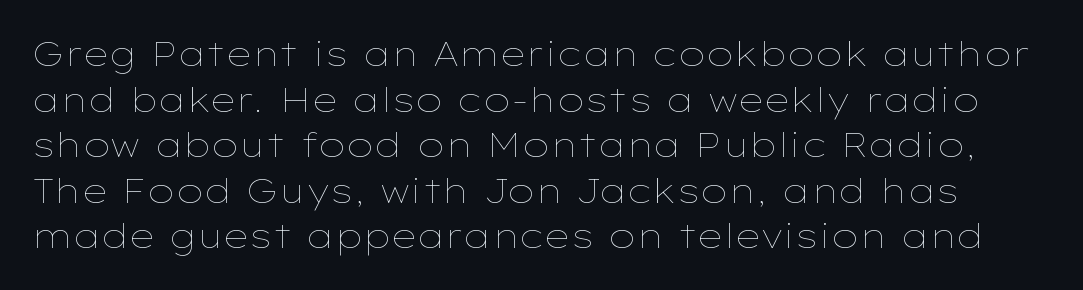
Q: Is the text bold? A: No.
Q: Is the text italic (slanted)? A: No, it is upright.
Q: Is the text underlined? A: No.
Q: Is the spacing between letters normal or unusually wide? A: Normal.
Q: Is the spacing between lines tight, normal or loose? A: Normal.
Q: Width (condensed, normal, or wide)? A: Wide.
Q: Stroke contrast? A: Low.
Q: x-height? A: Medium.
Q: Monospaced? A: No.
